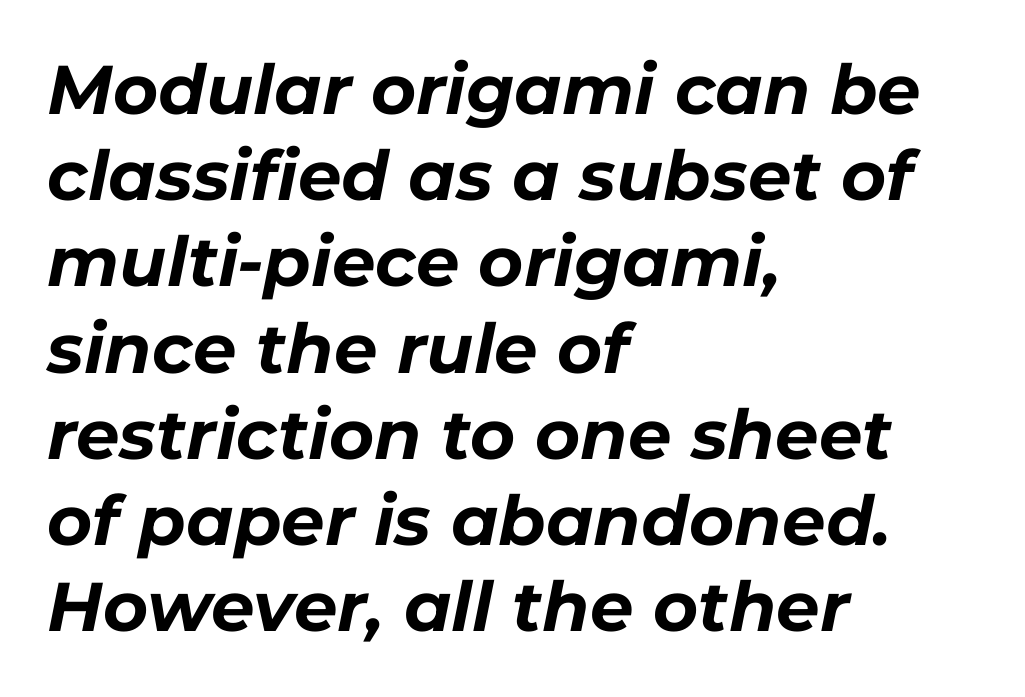
{"italic": "yes", "lean": "right", "slant_degrees": 11, "bold": "yes", "weight": "bold", "width": "normal", "stroke_contrast": "low", "x_height": "medium", "monospaced": "no", "underline": "no", "align": "left", "line_spacing": "normal", "line_spacing_ratio": 1.25, "letter_spacing": "normal", "letter_spacing_em": 0.0, "glyph_px": 69}
